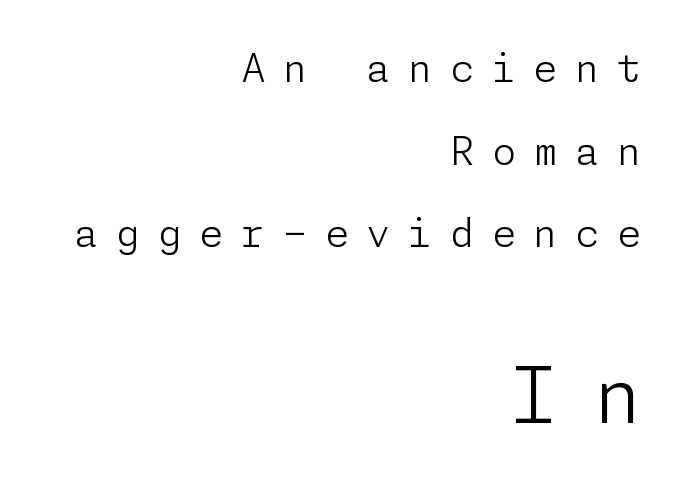
The typeface has the unassuming heft of standard copy or less. The typeface chosen for these lines omits serifs. Is there any slant? The stems are plumb. Display-style spreading of the glyphs; the letterfit is very open. Words float on clear page, feet unadorned.
